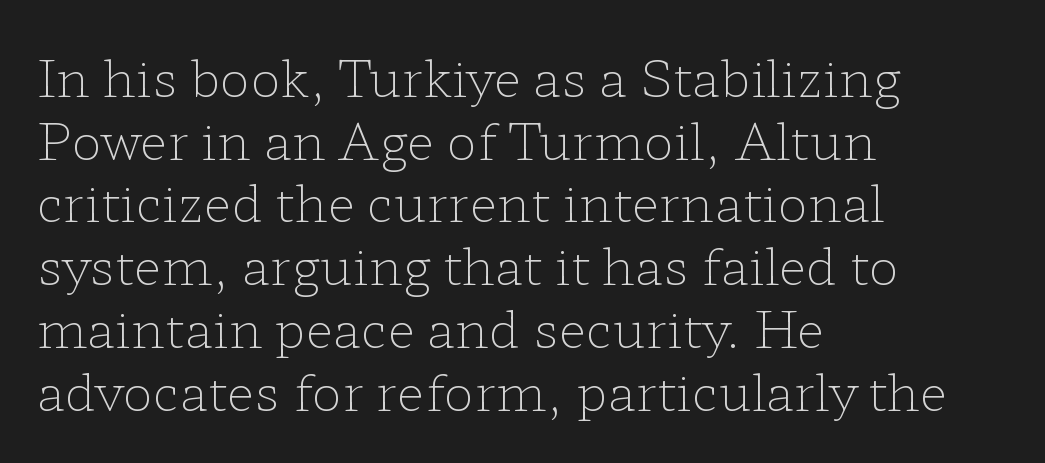
Q: Is the text bold? A: No.
Q: Is the text italic (slanted)? A: No, it is upright.
Q: Is the typeface a serif or a sans-serif typeface? A: Serif.
Q: Is the text underlined? A: No.
Q: How is the paragraph aligned? A: Left-aligned.
Q: Is the spacing between letters normal or unusually wide? A: Normal.
Q: Width (condensed, normal, or wide)? A: Wide.
Q: Stroke contrast? A: Low.
Q: x-height? A: Medium.
Q: Monospaced? A: No.
